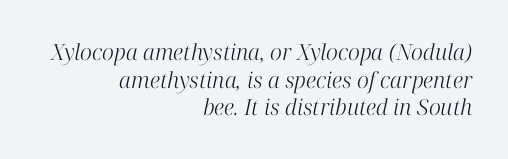
Bare-footed words on every line. A typesetter would mark this as italic. No letter is thick-stroked: the sample isn't bold. In terms of leading, this rendering sits right in the middle. The setting favours the right margin, as signatures and pull-quotes sometimes do.
